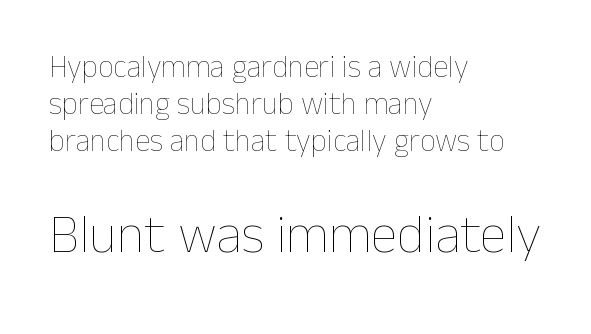
Q: Is the text bold? A: No.
Q: Is the text italic (slanted)? A: No, it is upright.
Q: Is the text underlined? A: No.
Q: How is the paragraph aligned? A: Left-aligned.
Q: Is the spacing between letters normal or unusually wide? A: Normal.
Q: Which block of text is set in a larger size, the first (top) or the second (bottom)? A: The second (bottom) one.
Q: Width (condensed, normal, or wide)? A: Normal.
Q: Stroke contrast? A: Low.
Q: x-height? A: Medium.
Q: Monospaced? A: No.
